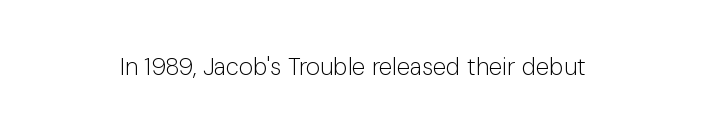
{"italic": "no", "bold": "no", "underline": "no", "letter_spacing": "normal", "letter_spacing_em": 0.0, "glyph_px": 24}
